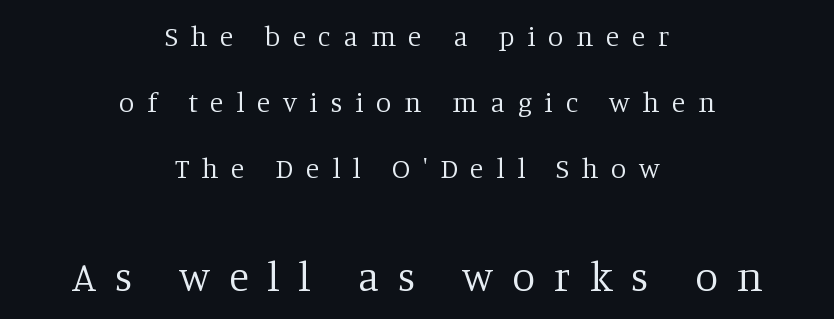
{"serif": "yes", "italic": "no", "bold": "no", "weight": "regular", "width": "normal", "stroke_contrast": "low", "x_height": "large", "monospaced": "no", "underline": "no", "align": "center", "line_spacing": "loose", "line_spacing_ratio": 2.35, "letter_spacing": "wide", "letter_spacing_em": 0.45, "larger_block": "second", "size_ratio": 1.5, "glyph_px": 42}
